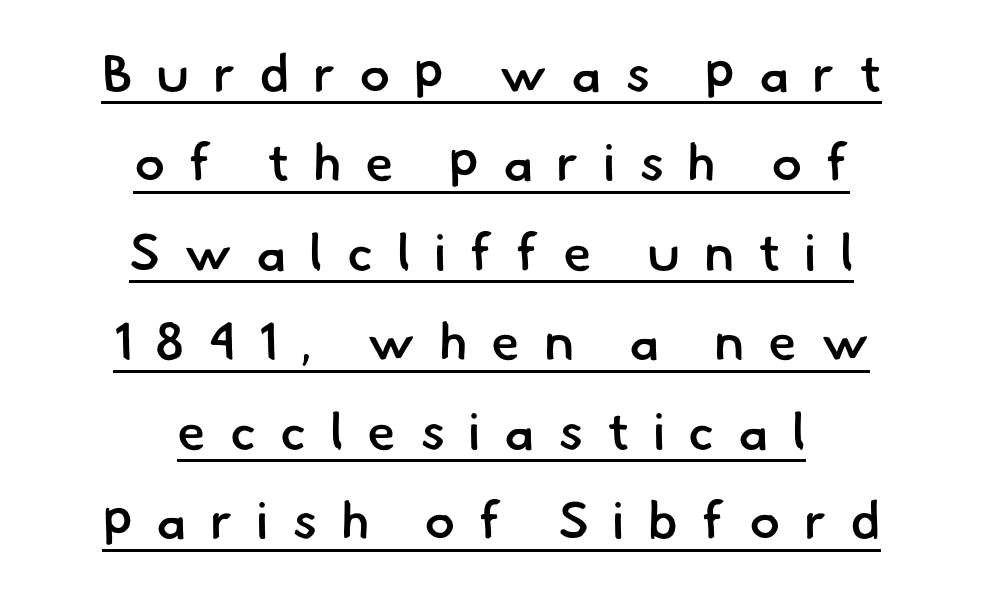
Q: Is the text bold? A: Semi-bold.
Q: Is the typeface a serif or a sans-serif typeface? A: Sans-serif.
Q: Is the text underlined? A: Yes.
Q: How is the paragraph aligned? A: Centered.
Q: Is the spacing between letters normal or unusually wide? A: Unusually wide.
Q: Width (condensed, normal, or wide)? A: Normal.
Q: Stroke contrast? A: Low.
Q: x-height? A: Small.
Q: Monospaced? A: No.
